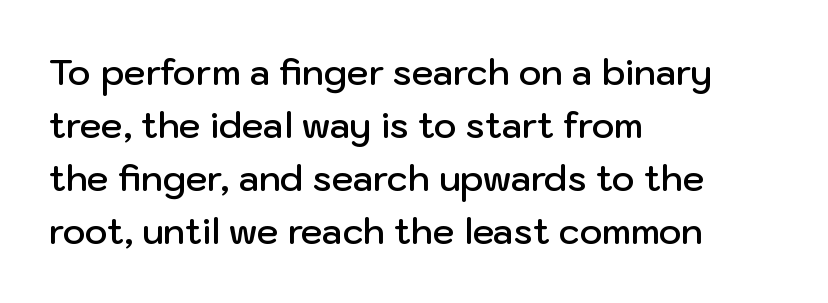
Q: Is the text bold? A: Semi-bold.
Q: Is the text italic (slanted)? A: No, it is upright.
Q: Is the typeface a serif or a sans-serif typeface? A: Sans-serif.
Q: Is the text underlined? A: No.
Q: How is the paragraph aligned? A: Left-aligned.
Q: Is the spacing between letters normal or unusually wide? A: Normal.
Q: Is the spacing between lines tight, normal or loose? A: Normal.
Q: Width (condensed, normal, or wide)? A: Normal.
Q: Stroke contrast? A: Low.
Q: x-height? A: Medium.
Q: Monospaced? A: No.
